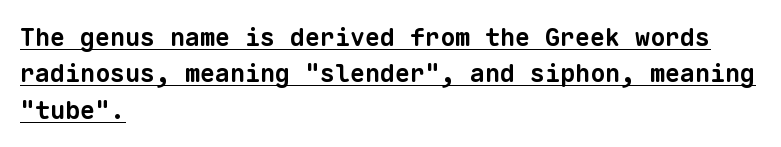
{"bold": "yes", "underline": "yes", "align": "left", "line_spacing": "normal", "line_spacing_ratio": 1.46, "letter_spacing": "normal", "letter_spacing_em": 0.0, "glyph_px": 25}
